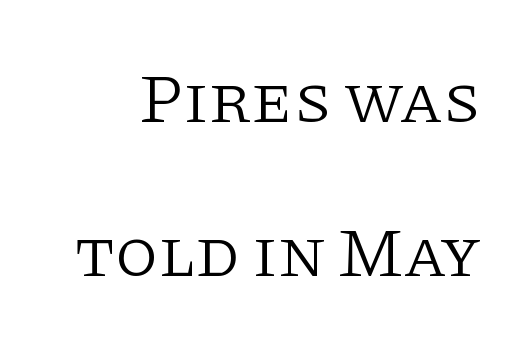
Is this a sans? No — the strokes have serifs. Think of a printed novel: that variable character pitch is what you see here. Glance below the letters and you will spot only blank space. If you measured baseline to baseline, you'd find a long distance.
